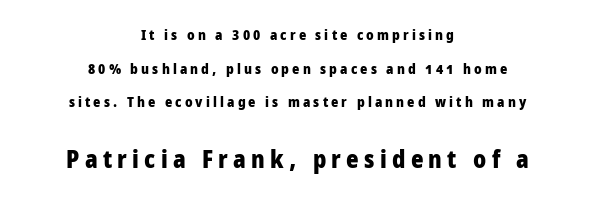
{"italic": "no", "bold": "yes", "underline": "no", "align": "center", "line_spacing": "loose", "line_spacing_ratio": 2.41, "letter_spacing": "wide", "letter_spacing_em": 0.22, "larger_block": "second", "size_ratio": 1.71, "glyph_px": 24}
